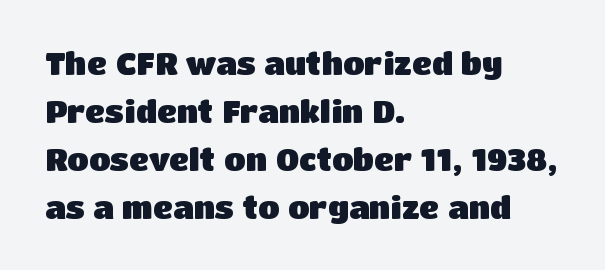
{"serif": "no", "italic": "no", "bold": "yes", "weight": "heavy", "width": "normal", "stroke_contrast": "low", "x_height": "large", "monospaced": "no", "underline": "no", "align": "left", "line_spacing": "normal", "line_spacing_ratio": 1.55, "letter_spacing": "normal", "letter_spacing_em": 0.0, "glyph_px": 31}
